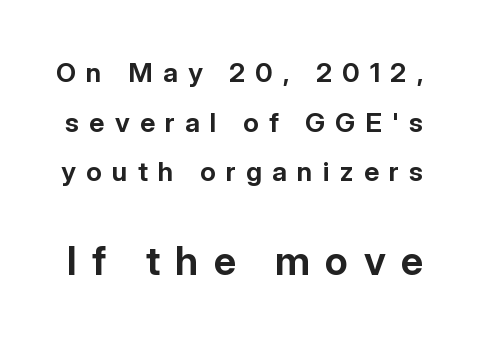
{"serif": "no", "italic": "no", "bold": "yes", "weight": "bold", "width": "normal", "stroke_contrast": "low", "x_height": "medium", "monospaced": "no", "underline": "no", "line_spacing_ratio": 1.84, "letter_spacing": "wide", "letter_spacing_em": 0.38, "larger_block": "second", "size_ratio": 1.48, "glyph_px": 40}
